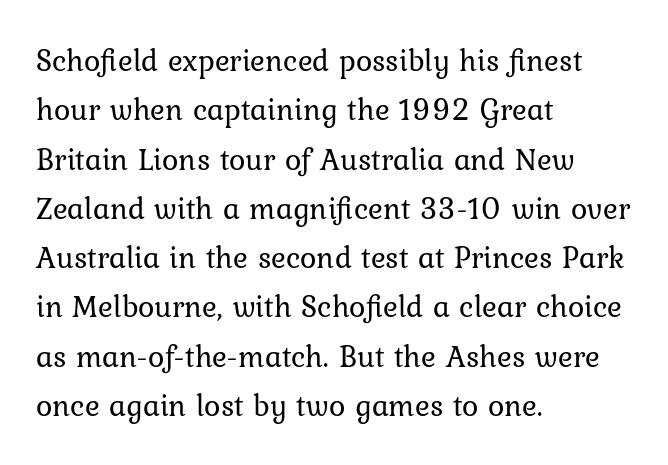
{"italic": "no", "bold": "no", "weight": "regular", "width": "normal", "stroke_contrast": "low", "x_height": "medium", "monospaced": "no", "underline": "no", "align": "left", "line_spacing": "normal", "line_spacing_ratio": 1.59, "letter_spacing": "normal", "letter_spacing_em": 0.0, "glyph_px": 31}
